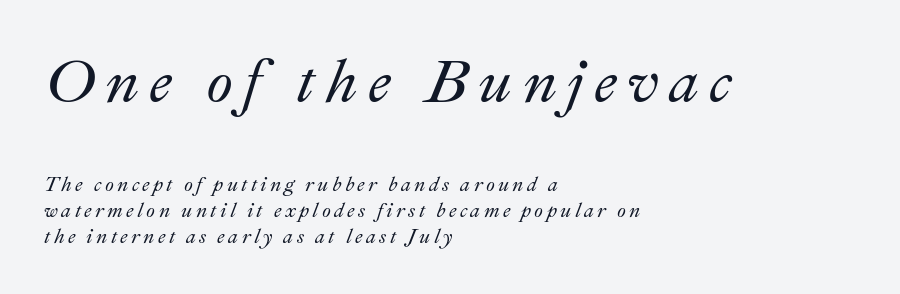
The image shows 61 px text type, italic (leaning right); set left-aligned, normal line spacing (1.3x), not underlined; the first (top) block is 3.05x larger; medium stroke contrast and a small x-height.
